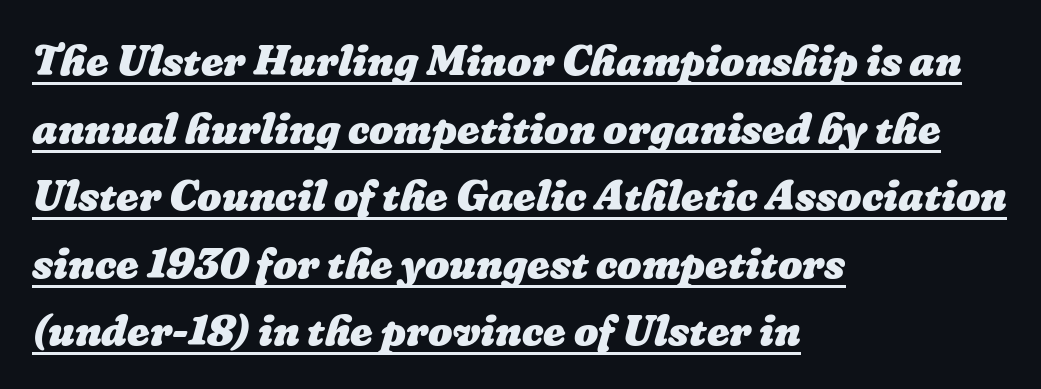
Does extra space separate the letters? No, they use regular spacing. The glyphs have the mass of a bold cut. This sample is left-justified, so line endings fall wherever the words run out. Each line of the rendering has a horizontal stroke beneath the glyphs. Here the designer chose a conventional face with non-uniform glyph widths.
